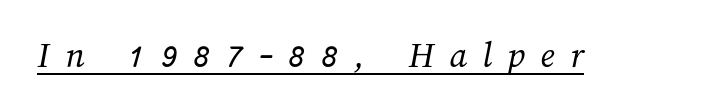
Q: Is the text bold? A: No.
Q: Is the text underlined? A: Yes.
Q: Is the spacing between letters normal or unusually wide? A: Unusually wide.
Q: Width (condensed, normal, or wide)? A: Normal.
Q: Stroke contrast? A: Medium.
Q: x-height? A: Medium.
Q: Monospaced? A: No.
